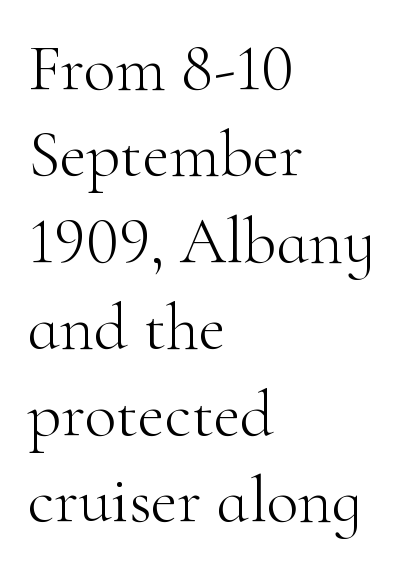
The image shows 66 px light serif type, upright; set left-aligned, normal line spacing (1.31x), normal letter spacing, not underlined; high stroke contrast and a small x-height.
